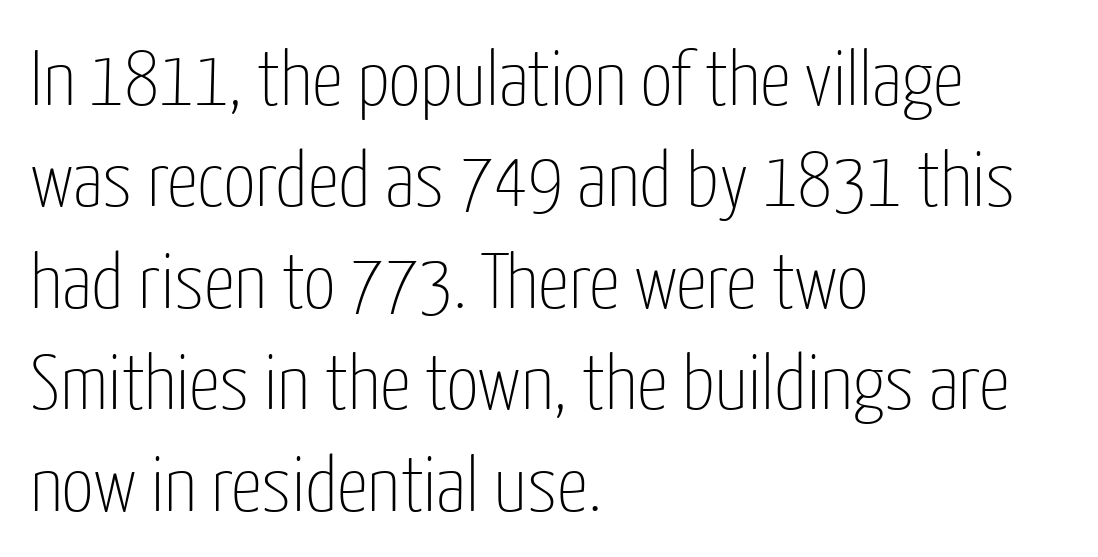
{"serif": "no", "italic": "no", "bold": "no", "weight": "thin", "width": "condensed", "stroke_contrast": "low", "x_height": "medium", "monospaced": "no", "underline": "no", "align": "left", "line_spacing": "normal", "line_spacing_ratio": 1.3, "letter_spacing": "normal", "letter_spacing_em": 0.0, "glyph_px": 78}
